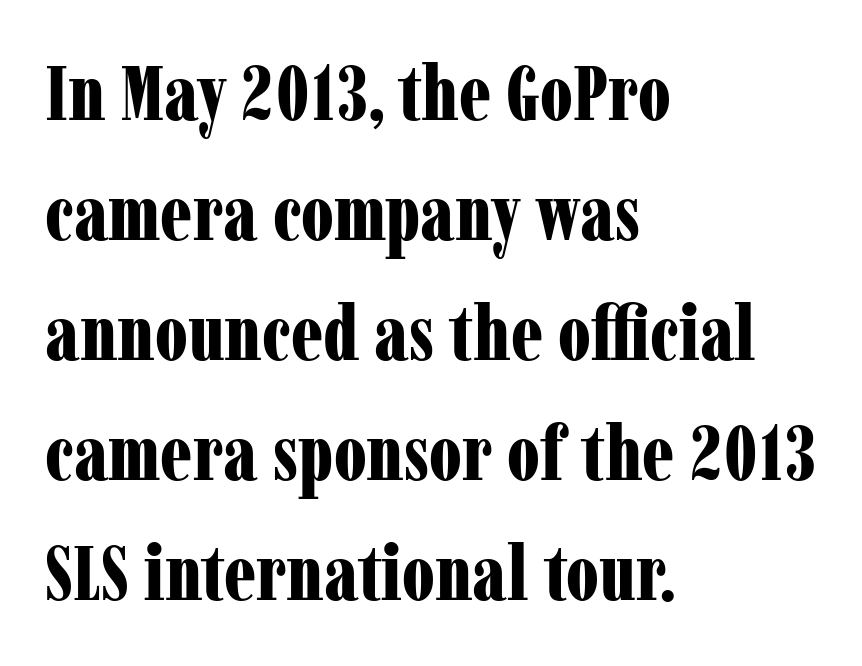
{"serif": "yes", "italic": "no", "bold": "yes", "weight": "bold", "width": "condensed", "stroke_contrast": "low", "x_height": "medium", "monospaced": "no", "underline": "no", "align": "left", "line_spacing": "normal", "line_spacing_ratio": 1.54, "letter_spacing": "normal", "letter_spacing_em": 0.0, "glyph_px": 78}
